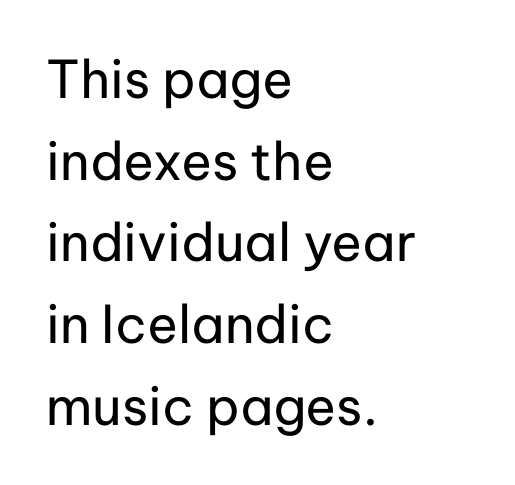
The image shows 52 px regular-weight sans-serif type, upright; set left-aligned, normal line spacing (1.57x), normal letter spacing, not underlined; low stroke contrast and a medium x-height.
